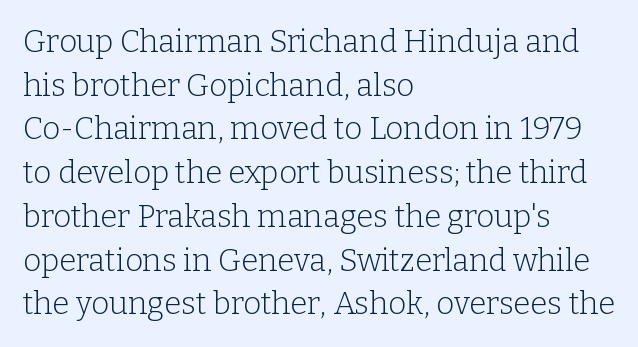
A clean baseline with only descenders dipping below it. Each new line begins a customary step beneath the previous one. A typesetter would call this proportional, since set widths differ per character. There is no visible air inserted between adjacent glyphs.
